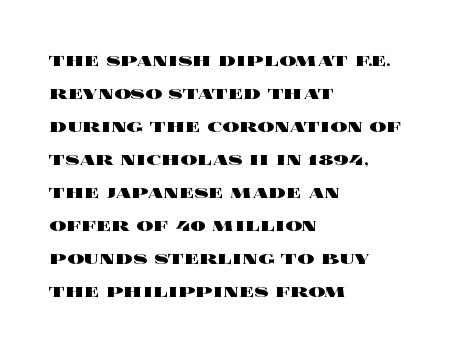
Q: Is the text bold? A: Yes.
Q: Is the text italic (slanted)? A: No, it is upright.
Q: Is the text underlined? A: No.
Q: How is the paragraph aligned? A: Left-aligned.
Q: Is the spacing between letters normal or unusually wide? A: Normal.
Q: Is the spacing between lines tight, normal or loose? A: Normal.
